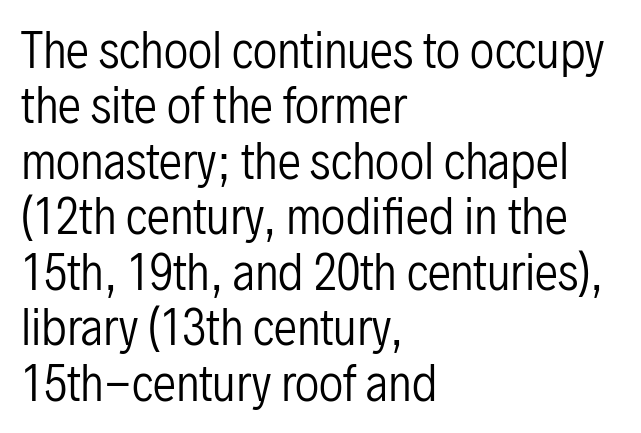
Is this a fixed-width face? No — the glyphs have proportional, varying widths. Underline: absent. Compared with typical body copy, the letter spacing here is the same. No feet cap the strokes, marking this as sans-serif type. Line starts are locked; line ends wander.
